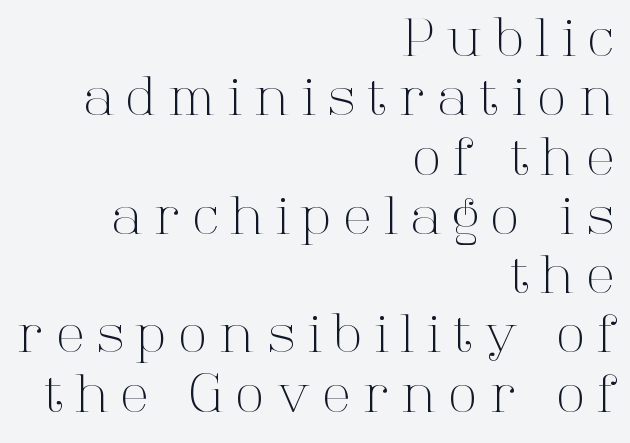
{"serif": "yes", "italic": "no", "bold": "no", "weight": "light", "width": "normal", "stroke_contrast": "high", "x_height": "medium", "monospaced": "no", "underline": "no", "align": "right", "line_spacing": "tight", "line_spacing_ratio": 1.14, "letter_spacing": "wide", "letter_spacing_em": 0.25, "glyph_px": 52}
